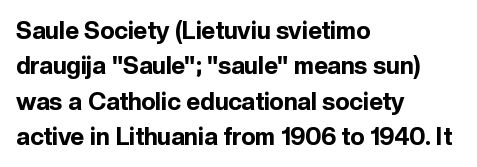
The image shows 24 px bold type, upright; set left-aligned, normal line spacing (1.47x), normal letter spacing, not underlined.
